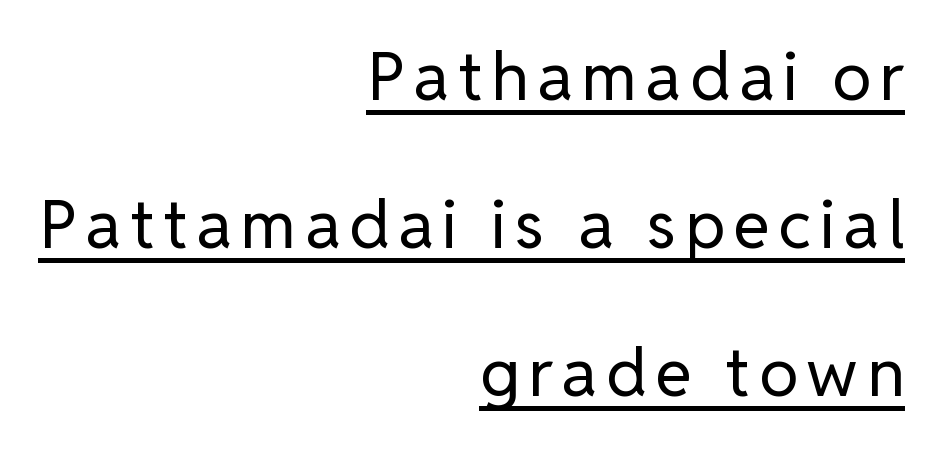
{"serif": "no", "italic": "no", "bold": "no", "weight": "regular", "width": "normal", "stroke_contrast": "low", "x_height": "medium", "monospaced": "no", "underline": "yes", "align": "right", "line_spacing": "loose", "line_spacing_ratio": 2.21, "glyph_px": 67}
